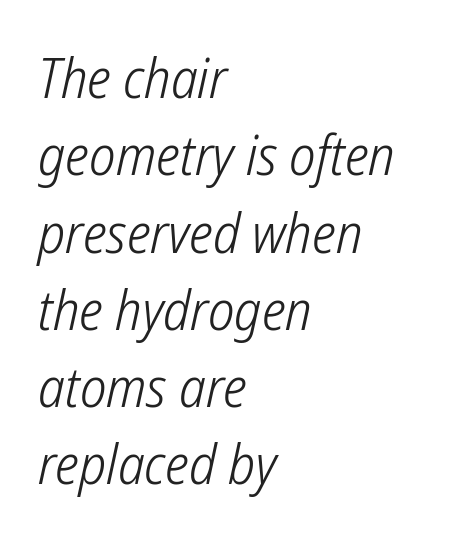
This sample has the flowing, uneven cadence of proportional lettering. The lines sit at an ordinary, default distance from one another. Look at the bottom of the vertical strokes: they stop flat, with no serifs. Tracking here is standard; glyphs follow each other at the usual distance. Counters stay open thanks to moderate or lighter strokes. Check the space under the baseline: it is left empty.
